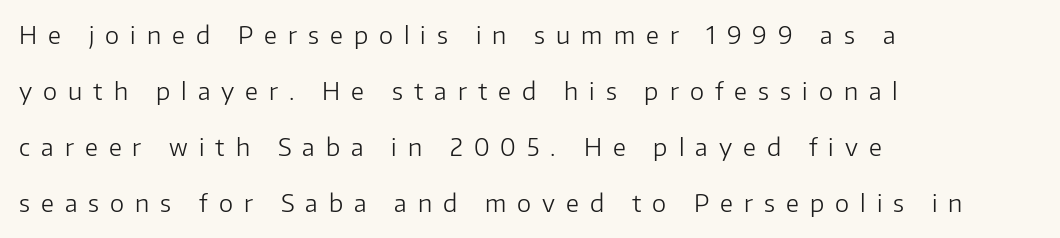
{"italic": "no", "bold": "no", "underline": "no", "align": "left", "line_spacing": "loose", "line_spacing_ratio": 2.34, "letter_spacing": "wide", "letter_spacing_em": 0.46, "glyph_px": 24}
